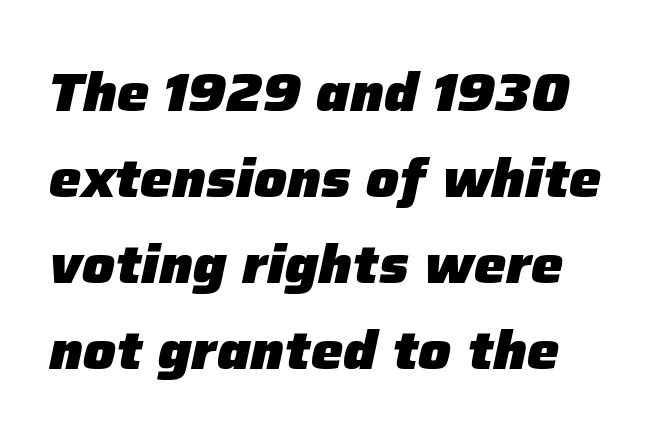
Q: Is the text bold? A: Yes.
Q: Is the text italic (slanted)? A: Yes, it leans right by about 12 degrees.
Q: Is the text underlined? A: No.
Q: Is the spacing between letters normal or unusually wide? A: Normal.
Q: Is the spacing between lines tight, normal or loose? A: Normal.
Q: Width (condensed, normal, or wide)? A: Normal.
Q: Stroke contrast? A: Low.
Q: x-height? A: Medium.
Q: Monospaced? A: No.
